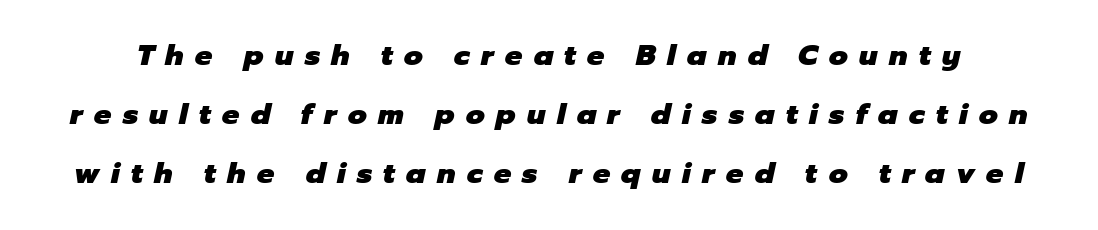
Q: Is the text bold? A: Yes.
Q: Is the text italic (slanted)? A: Yes, it leans right by about 12 degrees.
Q: Is the text underlined? A: No.
Q: Is the spacing between letters normal or unusually wide? A: Unusually wide.
Q: Is the spacing between lines tight, normal or loose? A: Loose.
Q: Width (condensed, normal, or wide)? A: Normal.
Q: Stroke contrast? A: Low.
Q: x-height? A: Medium.
Q: Monospaced? A: No.
